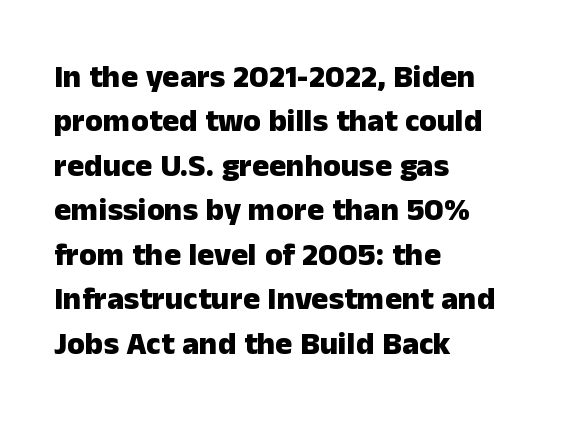
Nobody touched the tracking dial on this one. The letters advance in unequal steps, a hallmark of proportional type. Every character sits straight up, as roman type does. Thick stems and heavy bowls — unmistakably bold. The rows are spaced the way most documents space them. This rendering features lettering with no underline.
